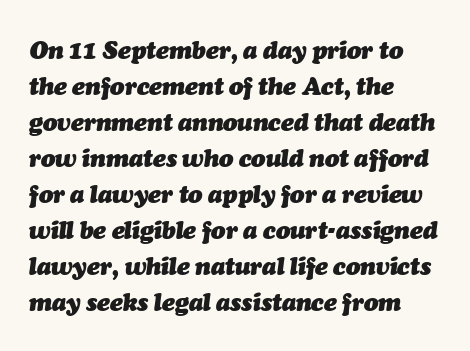
{"italic": "yes", "lean": "right", "slant_degrees": 7, "bold": "yes", "underline": "no", "align": "left", "line_spacing": "normal", "line_spacing_ratio": 1.5, "letter_spacing": "normal", "letter_spacing_em": 0.0, "glyph_px": 24}
